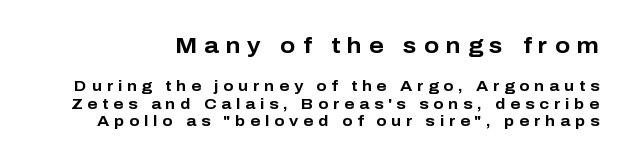
Q: Is the text bold? A: Yes.
Q: Is the text italic (slanted)? A: No, it is upright.
Q: Is the text underlined? A: No.
Q: Is the spacing between letters normal or unusually wide? A: Unusually wide.
Q: Which block of text is set in a larger size, the first (top) or the second (bottom)? A: The first (top) one.
